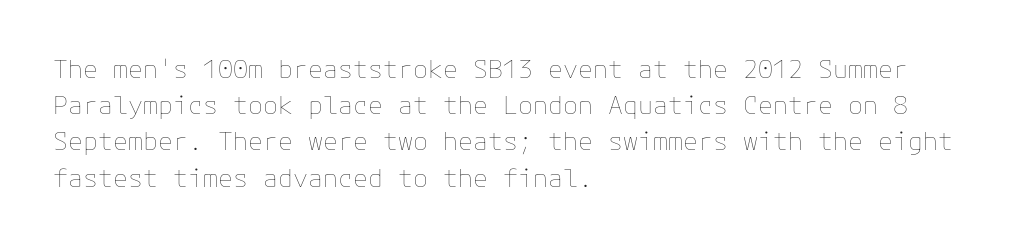
The image shows 25 px text type, upright; set left-aligned, normal line spacing (1.45x), normal letter spacing, not underlined.
